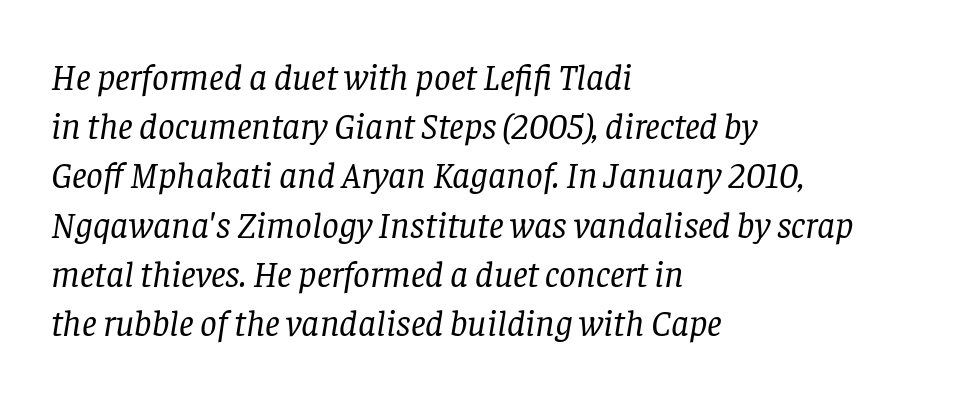
Q: Is the text bold? A: No.
Q: Is the text italic (slanted)? A: Yes, it leans right by about 8 degrees.
Q: Is the typeface a serif or a sans-serif typeface? A: Serif.
Q: Is the text underlined? A: No.
Q: How is the paragraph aligned? A: Left-aligned.
Q: Is the spacing between letters normal or unusually wide? A: Normal.
Q: Is the spacing between lines tight, normal or loose? A: Normal.
Q: Width (condensed, normal, or wide)? A: Normal.
Q: Stroke contrast? A: Low.
Q: x-height? A: Large.
Q: Monospaced? A: No.
